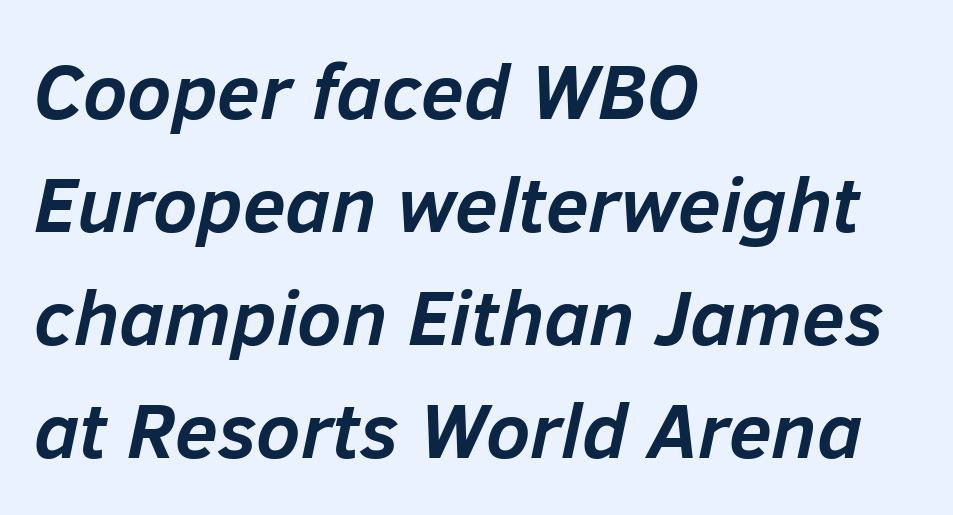
Q: Is the text bold? A: Yes.
Q: Is the text italic (slanted)? A: Yes, it leans right by about 12 degrees.
Q: Is the text underlined? A: No.
Q: How is the paragraph aligned? A: Left-aligned.
Q: Is the spacing between letters normal or unusually wide? A: Normal.
Q: Is the spacing between lines tight, normal or loose? A: Normal.
Q: Width (condensed, normal, or wide)? A: Normal.
Q: Stroke contrast? A: Low.
Q: x-height? A: Medium.
Q: Monospaced? A: No.
